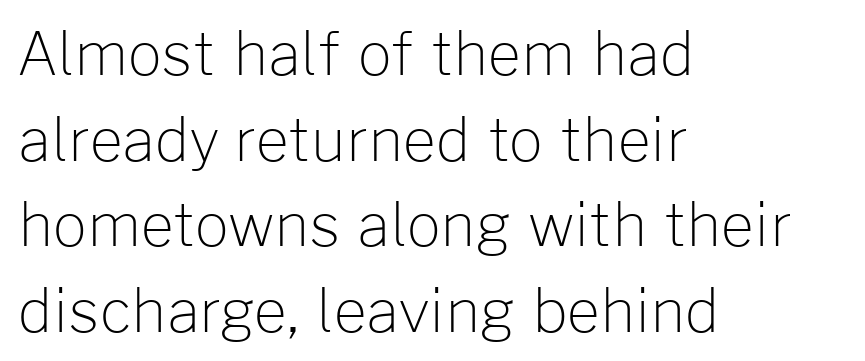
Each line starts at the same left margin while the right side varies. Nobody drew a line under any word here. The gaps between neighbouring characters are ordinary and unremarkable. The letters stand straight up with perfectly vertical stems. Stems here are at most as thick as an everyday book face.
